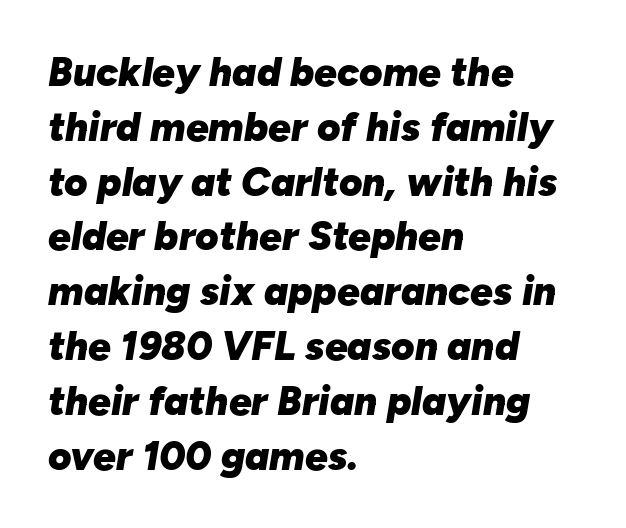
The image shows 40 px heavy type, italic (leaning right); set left-aligned, normal line spacing (1.37x), normal letter spacing, not underlined; low stroke contrast and a medium x-height.
